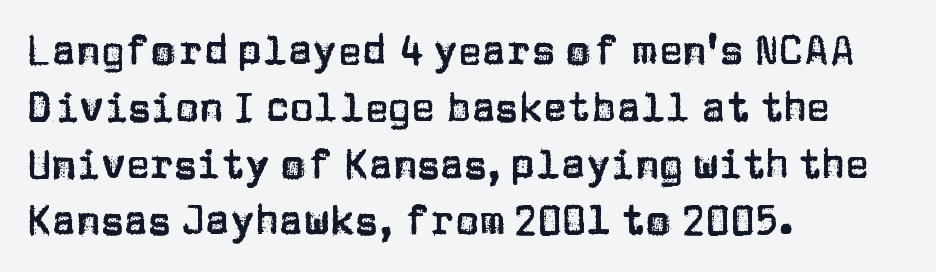
This rendering uses left alignment, leaving the right contour irregular. To sum up the face: it is a sans, with no serifs. The axis of the letterforms is exactly vertical. Observe the ordinary spacing: letters are neighbours, not strangers. Note the varied advance widths — an 'i' is clearly narrower than an 'm'.
